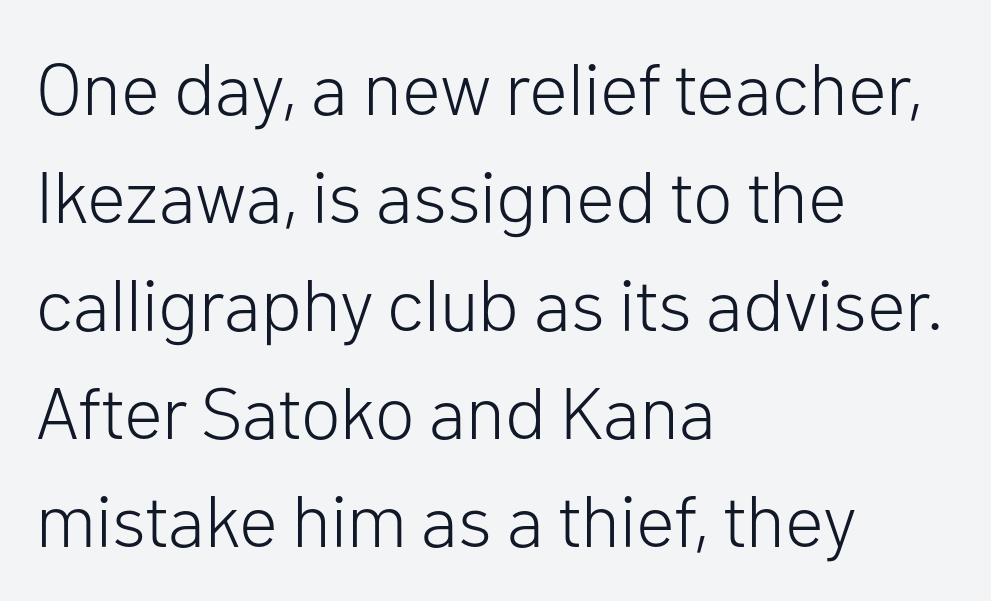
Leftover space on each line is placed entirely after the last word. Here the designer chose a conventional face with non-uniform glyph widths. The letters stand upright; this is a roman face. The letters carry no serifs — their stems end cleanly without finishing strokes. The typeface has the unassuming heft of standard copy or less. Only glyphs here, with clear space below each row.
